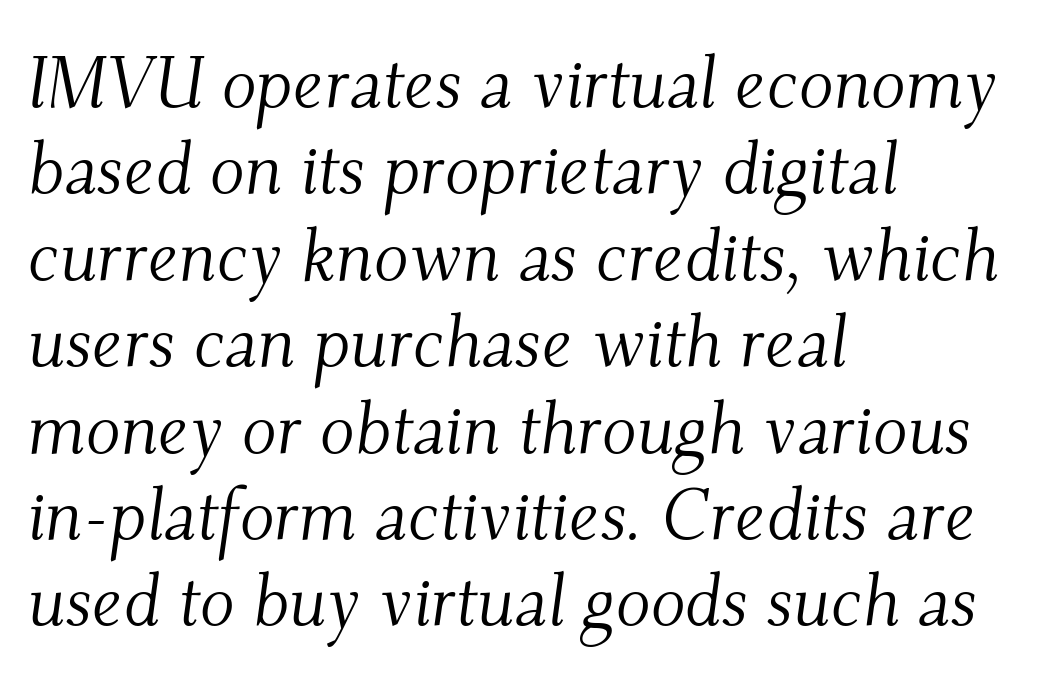
Unbolded letterforms with no extra heft. A clean baseline with only descenders dipping below it. This is serif lettering, the kind often seen in printed books. This sample is left-justified, so line endings fall wherever the words run out. The letters advance in unequal steps, a hallmark of proportional type. It's the slanting kind of type.
